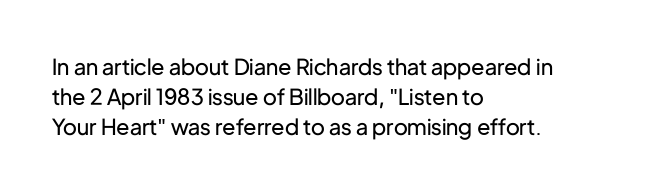
The letterforms sit shoulder to shoulder at normal distance. The space directly below the letters is spotless. Counters stay open thanks to moderate or lighter strokes. The vertical gap from one line to the next is medium. Ascenders rise straight up at ninety degrees. The ragged edge is on the right, which tells us the setting is flush left.
